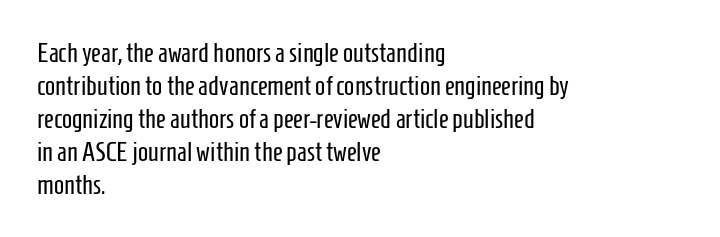
The type sits square on the baseline with zero lean. All the whitespace from short lines collects on the right. Students, note that the glyphs here touch the page at normal intervals. Weight class: somewhere from thin through regular. The foot of each line stays bare and open.
